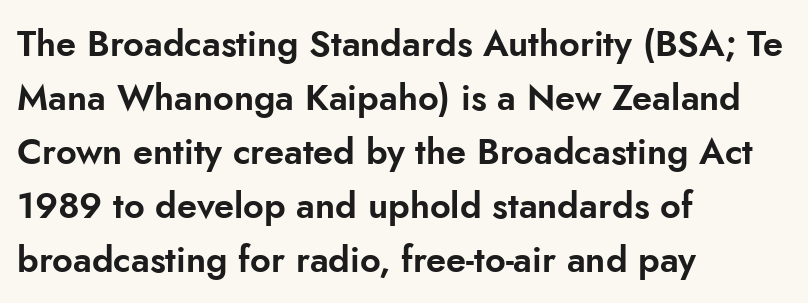
The image shows 36 px sans-serif type, upright; set left-aligned, normal line spacing (1.5x), normal letter spacing, not underlined; low stroke contrast and a small x-height.
